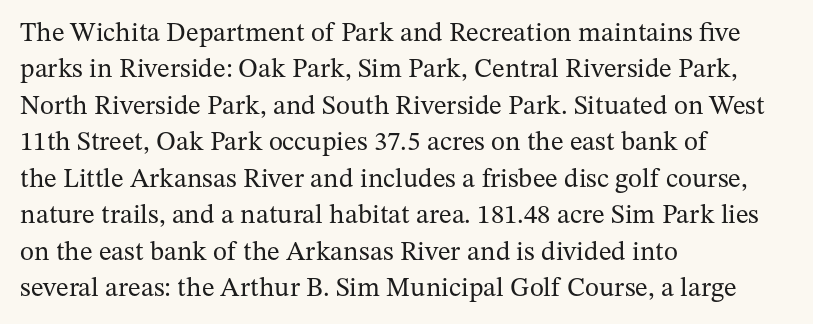
{"italic": "no", "bold": "no", "underline": "no", "align": "left", "line_spacing": "normal", "line_spacing_ratio": 1.35, "letter_spacing": "normal", "letter_spacing_em": 0.0, "glyph_px": 27}
